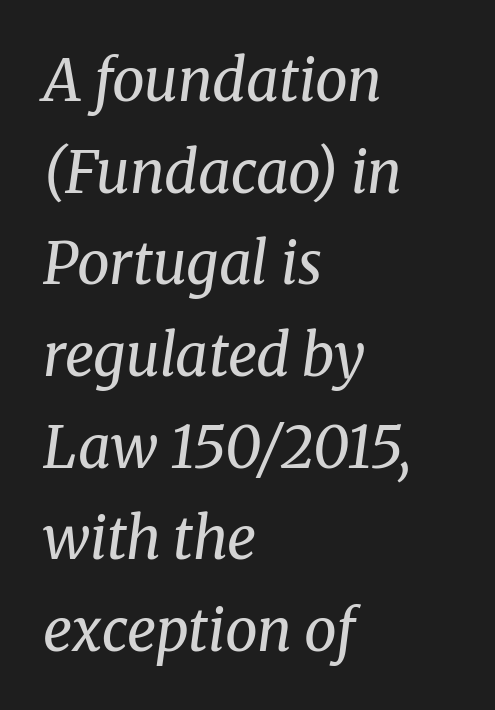
{"serif": "yes", "italic": "yes", "lean": "right", "slant_degrees": 8, "bold": "no", "weight": "regular", "width": "normal", "stroke_contrast": "medium", "x_height": "medium", "monospaced": "no", "underline": "no", "align": "left", "line_spacing": "normal", "line_spacing_ratio": 1.58, "letter_spacing": "normal", "letter_spacing_em": 0.0, "glyph_px": 58}
